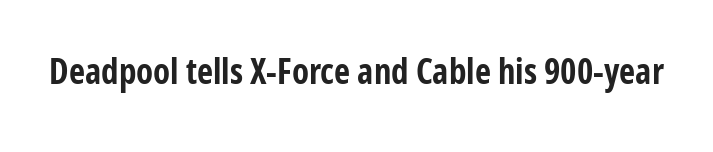
Q: Is the text bold? A: Yes.
Q: Is the text italic (slanted)? A: No, it is upright.
Q: Is the typeface a serif or a sans-serif typeface? A: Sans-serif.
Q: Is the text underlined? A: No.
Q: Is the spacing between letters normal or unusually wide? A: Normal.
Q: Width (condensed, normal, or wide)? A: Condensed.
Q: Stroke contrast? A: Low.
Q: x-height? A: Medium.
Q: Monospaced? A: No.
